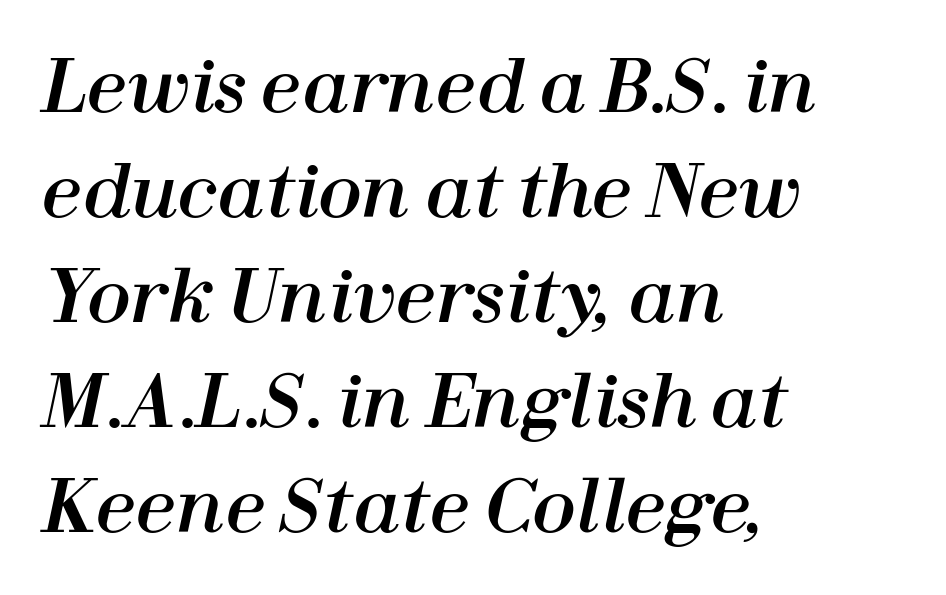
The image shows 72 px text type, italic (leaning right); set left-aligned, normal line spacing (1.46x), normal letter spacing, not underlined; high stroke contrast and a medium x-height.
